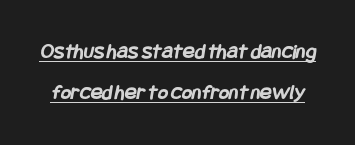
On the weight axis this lands at bold, roughly 700. Short note: letters normally spaced. The passage shown is underscored from start to finish.
